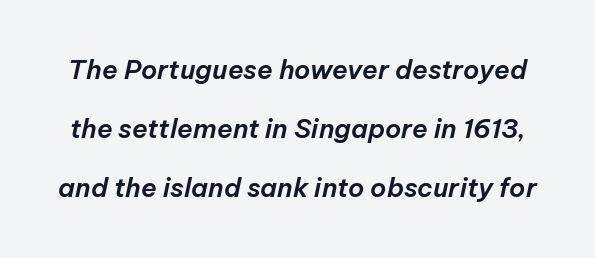
Q: Is the text italic (slanted)? A: Yes, it leans right by about 12 degrees.
Q: Is the text underlined? A: No.
Q: Is the spacing between letters normal or unusually wide? A: Normal.
Q: Is the spacing between lines tight, normal or loose? A: Loose.
